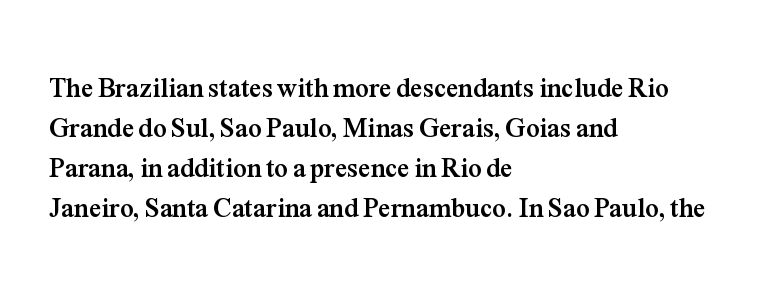
A student would call this left alignment; a typographer would say flush left, rag right. Lines of text with bare space underneath. Does the weight exceed regular? Yes, all the way to bold. Posture: vertical. The rows are spaced the way most documents space them. In terms of letterspacing, this is plain default setting.
